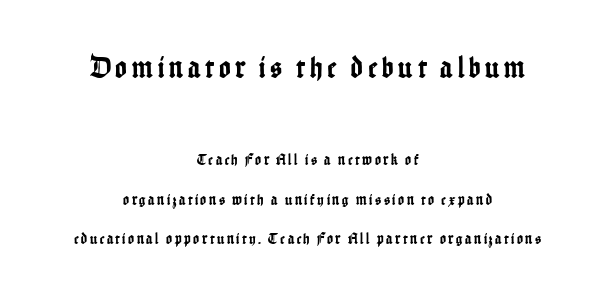
Grotesque or geometric, the face here clearly has no serifs. Check the space under the baseline: it is left empty. Each letter keeps its own natural width here, so spacing adapts to shape. Vertical strokes here are truly vertical. The designer gave the opening block more size than the closing block.
